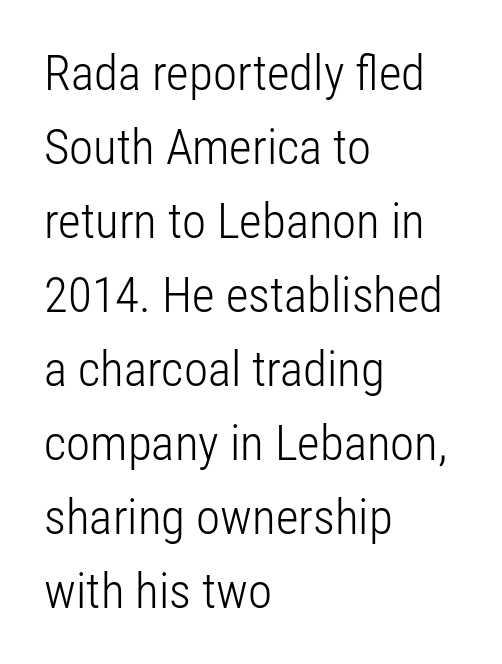
Q: Is the text bold? A: No.
Q: Is the text italic (slanted)? A: No, it is upright.
Q: Is the typeface a serif or a sans-serif typeface? A: Sans-serif.
Q: Is the text underlined? A: No.
Q: How is the paragraph aligned? A: Left-aligned.
Q: Is the spacing between letters normal or unusually wide? A: Normal.
Q: Is the spacing between lines tight, normal or loose? A: Normal.
Q: Width (condensed, normal, or wide)? A: Condensed.
Q: Stroke contrast? A: Low.
Q: x-height? A: Medium.
Q: Monospaced? A: No.
